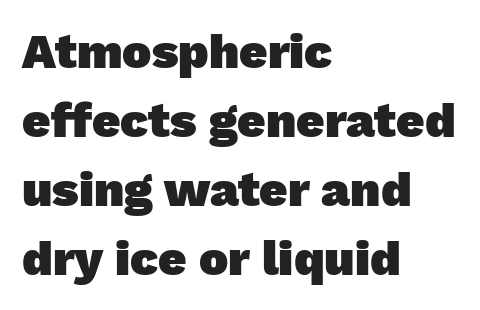
The image shows 49 px heavy sans-serif type; set left-aligned, normal line spacing (1.41x), normal letter spacing, not underlined; low stroke contrast and a medium x-height.
